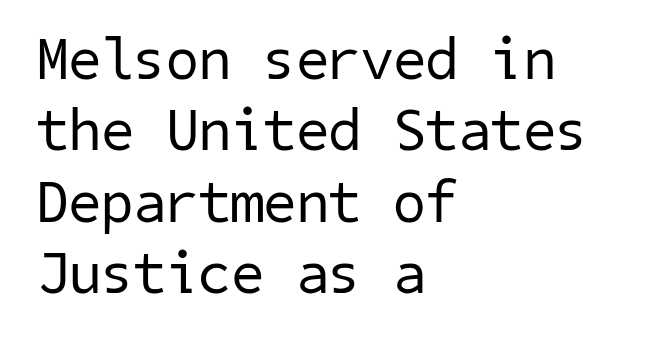
The strip under each line holds only bare page. Compared with a typical body face, this is equally light or lighter still. Compared with typical body copy, the letter spacing here is the same. No feet cap the strokes, marking this as sans-serif type.
